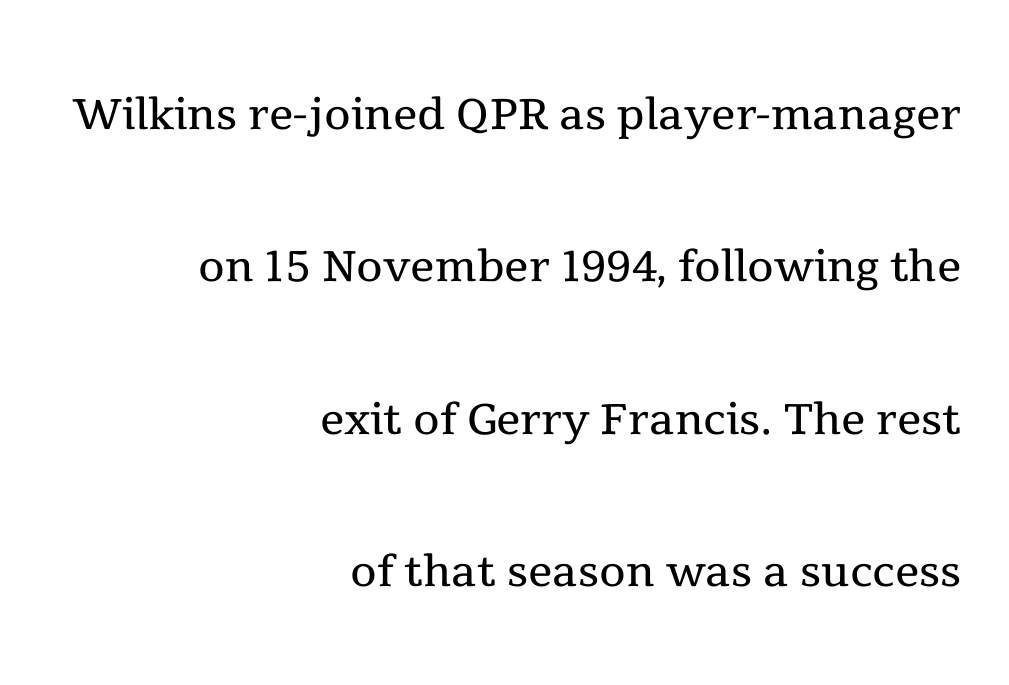
{"serif": "yes", "italic": "no", "bold": "no", "weight": "regular", "width": "normal", "x_height": "medium", "monospaced": "no", "underline": "no", "align": "right", "line_spacing": "loose", "line_spacing_ratio": 2.5, "letter_spacing": "normal", "letter_spacing_em": 0.0, "glyph_px": 61}
